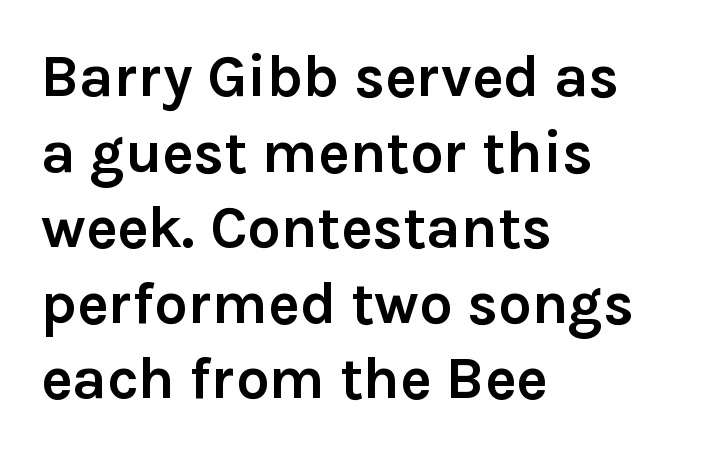
{"serif": "no", "italic": "no", "bold": "yes", "weight": "semibold", "width": "normal", "stroke_contrast": "low", "x_height": "medium", "monospaced": "no", "underline": "no", "align": "left", "line_spacing": "normal", "line_spacing_ratio": 1.28, "letter_spacing": "normal", "letter_spacing_em": 0.0, "glyph_px": 59}
